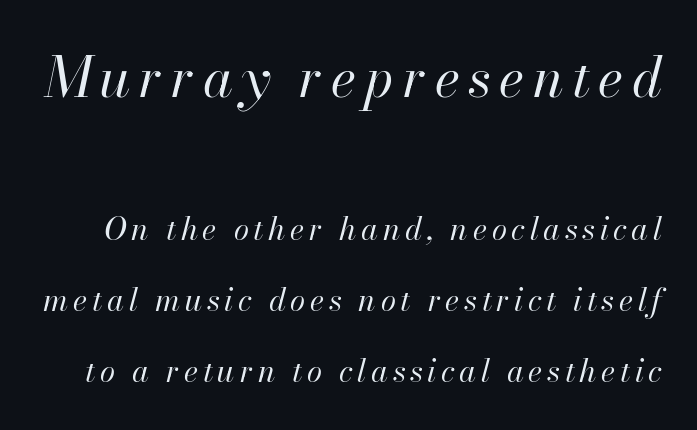
How would I describe the line gaps? Wide and relaxed. Nothing heavy about these letters — not bold at all. The glyphs are unaccompanied by any horizontal stroke below them. The rendering uses natural spacing where letterforms have individual widths. Two sizes are in play, and the larger belongs to the first block.
